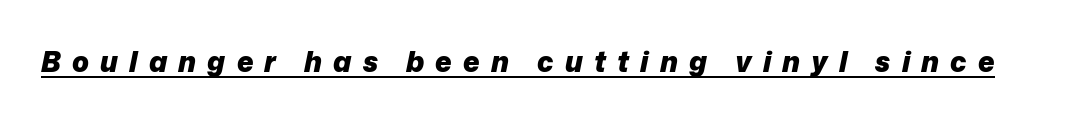
The image shows 28 px heavy type, italic (leaning right); set unusually wide letter spacing (+0.4 em), underlined; low stroke contrast and a medium x-height.
